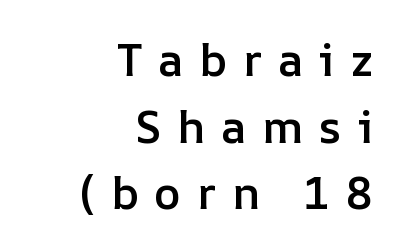
The characters look somewhat weighty, a semibold short of true bold. The axis of the letterforms is exactly vertical. Only glyphs here, with clear space below each row. This sample uses expanded letter spacing, leaving extra air between glyphs. The rendering anchors every line to the right-hand side.
